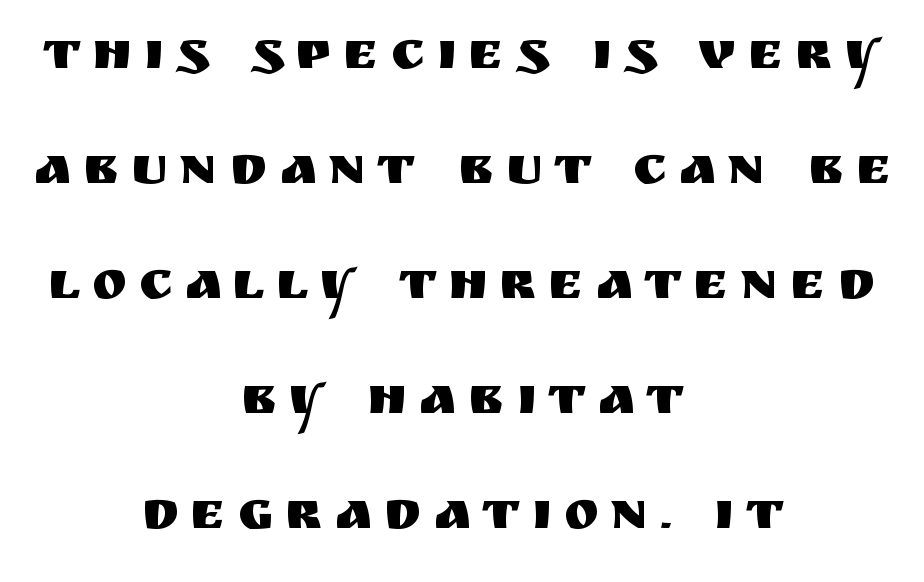
Q: Is the text italic (slanted)? A: No, it is upright.
Q: Is the typeface a serif or a sans-serif typeface? A: Sans-serif.
Q: Is the text underlined? A: No.
Q: How is the paragraph aligned? A: Centered.
Q: Is the spacing between letters normal or unusually wide? A: Unusually wide.
Q: Is the spacing between lines tight, normal or loose? A: Loose.
Q: Width (condensed, normal, or wide)? A: Normal.
Q: Stroke contrast? A: Medium.
Q: x-height? A: Large.
Q: Monospaced? A: No.
